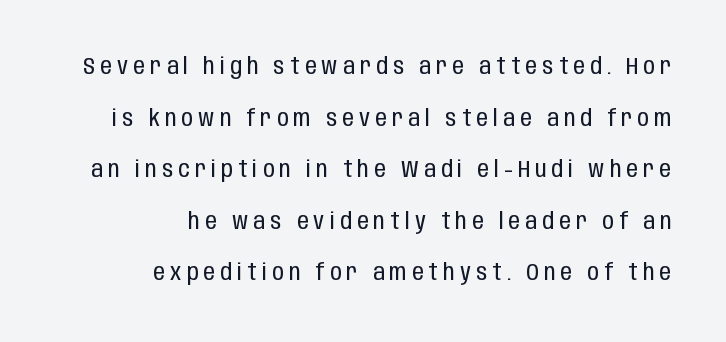
Descenders are the only things crossing below the line. Between one letter and the next there's a generous, obvious gap. The line-height multiplier appears high, well above default. Where is the straight margin? On the right. No extra ink here — the face is not bold. The letters stand upright; this is a roman face.
